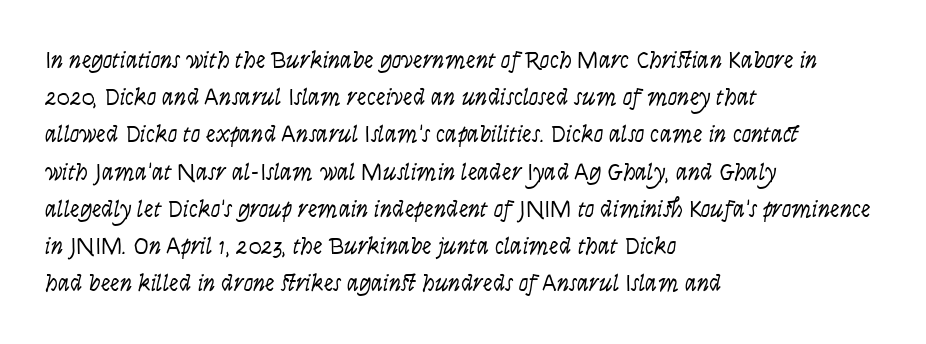
The image shows 24 px text type, italic (leaning right); set left-aligned, normal line spacing (1.55x), normal letter spacing, not underlined.
